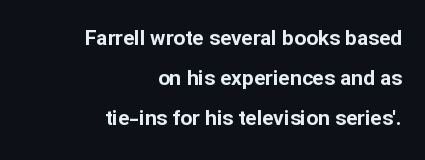
The image shows 21 px bold type, upright; set right-aligned, loose line spacing (1.9x), normal letter spacing, not underlined.
